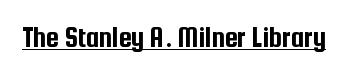
Beneath each row of characters lies a ruled line. Honestly, the letter spacing is just normal — you wouldn't notice it. Letterform terminals end flat and unadorned throughout the passage. The type sits square on the baseline with zero lean. The passage shown is typed in a proportional face where columns would drift.
